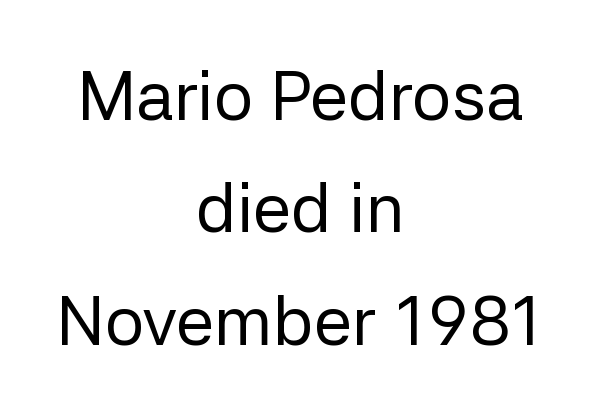
Typeset on center — no edge is straight. These lines are composed in type without serifs. Do the characters align in a grid? No, the font is proportional. Rows of type keep a routine distance in the vertical direction. Plain, unruled lines of type.
